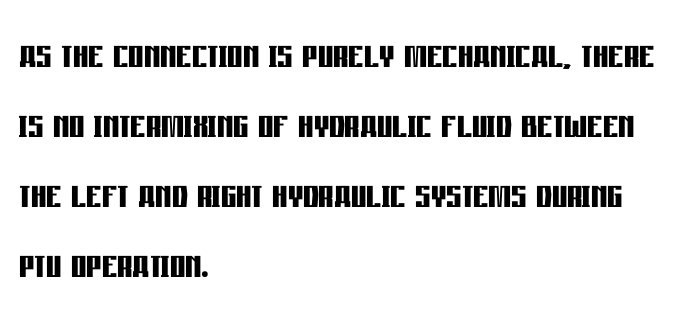
Q: Is the text bold? A: Yes.
Q: Is the text italic (slanted)? A: No, it is upright.
Q: Is the typeface a serif or a sans-serif typeface? A: Sans-serif.
Q: Is the text underlined? A: No.
Q: How is the paragraph aligned? A: Left-aligned.
Q: Is the spacing between letters normal or unusually wide? A: Normal.
Q: Is the spacing between lines tight, normal or loose? A: Normal.
Q: Width (condensed, normal, or wide)? A: Condensed.
Q: Stroke contrast? A: Low.
Q: x-height? A: Large.
Q: Monospaced? A: No.
